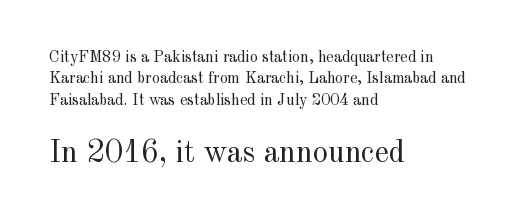
The image shows 31 px regular-weight serif type, upright; set left-aligned, normal line spacing (1.33x), normal letter spacing, not underlined; the second (bottom) block is 1.94x larger; a small x-height.
